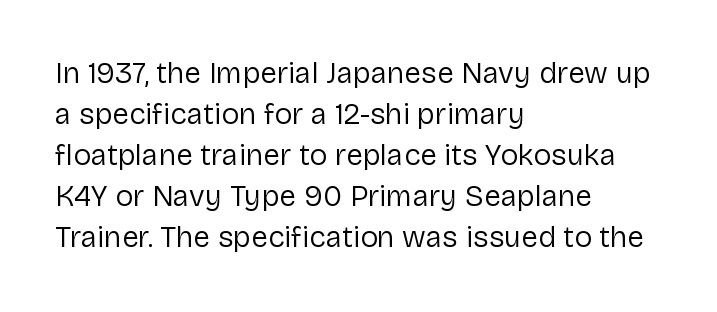
Q: Is the text bold? A: No.
Q: Is the text italic (slanted)? A: No, it is upright.
Q: Is the typeface a serif or a sans-serif typeface? A: Sans-serif.
Q: Is the text underlined? A: No.
Q: How is the paragraph aligned? A: Left-aligned.
Q: Is the spacing between letters normal or unusually wide? A: Normal.
Q: Is the spacing between lines tight, normal or loose? A: Normal.
Q: Width (condensed, normal, or wide)? A: Normal.
Q: Stroke contrast? A: Low.
Q: x-height? A: Medium.
Q: Monospaced? A: No.
